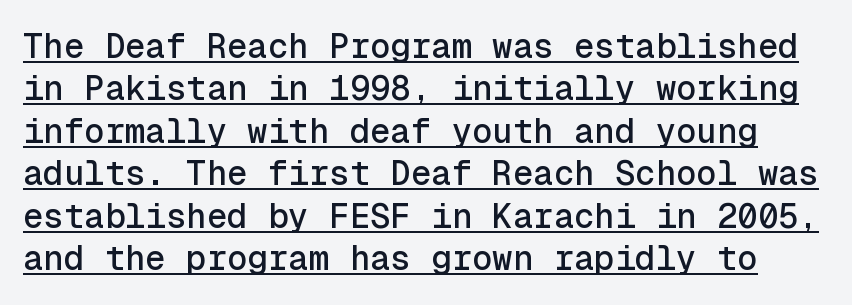
Q: Is the text italic (slanted)? A: No, it is upright.
Q: Is the typeface a serif or a sans-serif typeface? A: Sans-serif.
Q: Is the text underlined? A: Yes.
Q: Is the spacing between letters normal or unusually wide? A: Normal.
Q: Is the spacing between lines tight, normal or loose? A: Normal.
Q: Width (condensed, normal, or wide)? A: Normal.
Q: x-height? A: Medium.
Q: Monospaced? A: Yes.
